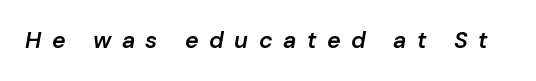
Q: Is the text bold? A: Semi-bold.
Q: Is the text italic (slanted)? A: Yes, it leans right by about 10 degrees.
Q: Is the text underlined? A: No.
Q: Is the spacing between letters normal or unusually wide? A: Unusually wide.
